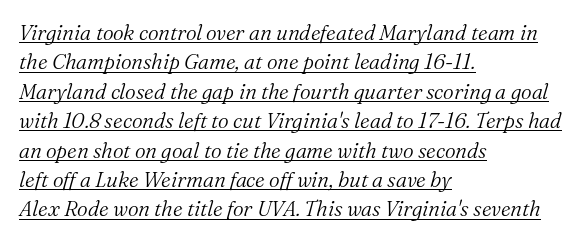
How are the letters spaced? Ordinarily, with no added tracking. Stem width sits at or under what a default text font uses. The rendering uses the underline text-decoration. Horizontal bands of white between lines are of average thickness. This is oblique type, the kind used for emphasis or titles.
